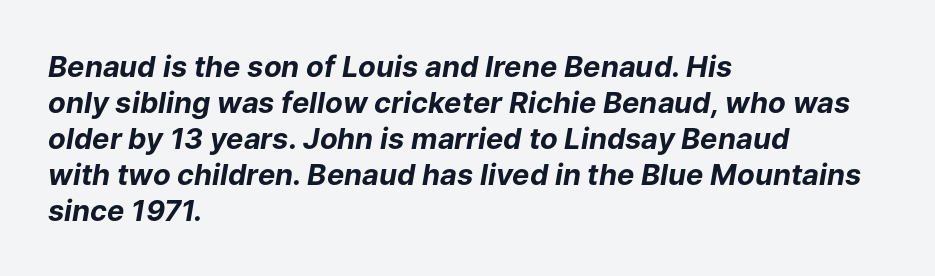
Q: Is the text bold? A: Yes.
Q: Is the text italic (slanted)? A: Yes, it leans right by about 9 degrees.
Q: Is the text underlined? A: No.
Q: How is the paragraph aligned? A: Left-aligned.
Q: Is the spacing between letters normal or unusually wide? A: Normal.
Q: Width (condensed, normal, or wide)? A: Normal.
Q: Stroke contrast? A: Low.
Q: x-height? A: Medium.
Q: Monospaced? A: No.
